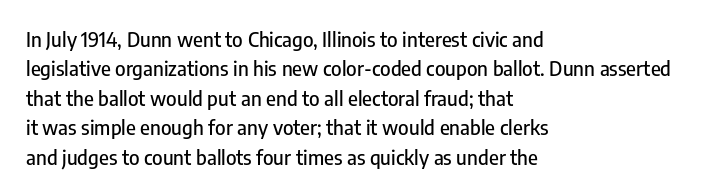
Q: Is the text italic (slanted)? A: No, it is upright.
Q: Is the text underlined? A: No.
Q: How is the paragraph aligned? A: Left-aligned.
Q: Is the spacing between letters normal or unusually wide? A: Normal.
Q: Is the spacing between lines tight, normal or loose? A: Normal.
